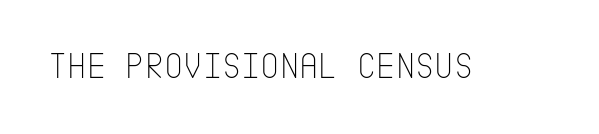
{"serif": "no", "italic": "no", "bold": "no", "weight": "thin", "width": "condensed", "stroke_contrast": "low", "x_height": "large", "underline": "no", "letter_spacing": "normal", "letter_spacing_em": 0.0, "glyph_px": 37}
